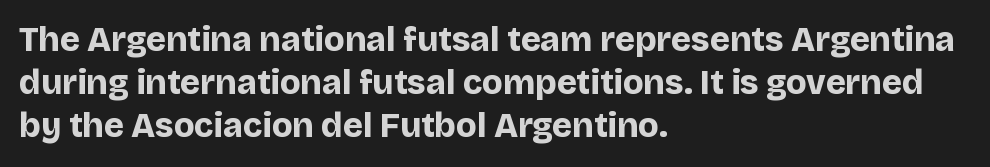
{"serif": "no", "italic": "no", "bold": "yes", "weight": "bold", "width": "normal", "stroke_contrast": "low", "x_height": "large", "monospaced": "no", "underline": "no", "align": "left", "line_spacing": "normal", "line_spacing_ratio": 1.27, "letter_spacing": "normal", "letter_spacing_em": 0.0, "glyph_px": 34}
